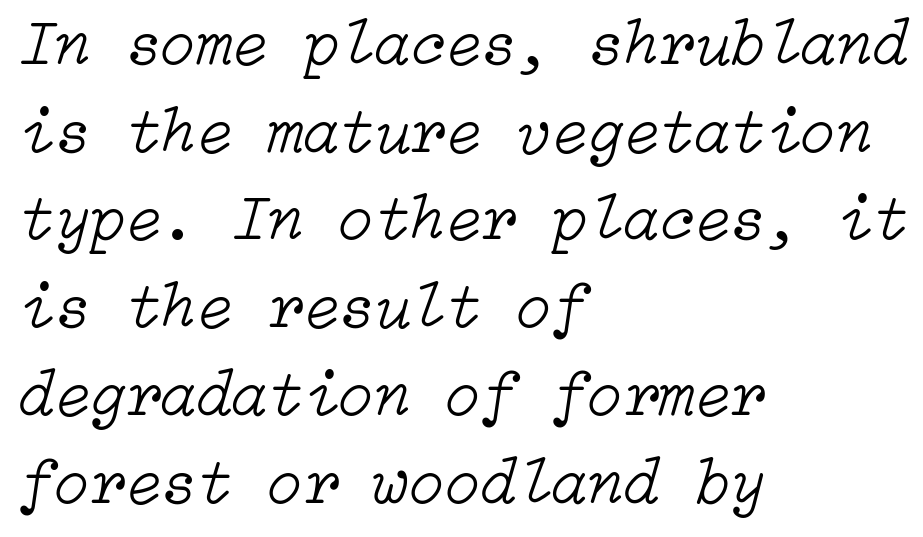
The image shows 65 px light type, italic (leaning right); set left-aligned, normal line spacing (1.35x), normal letter spacing, not underlined; low stroke contrast and a medium x-height.
